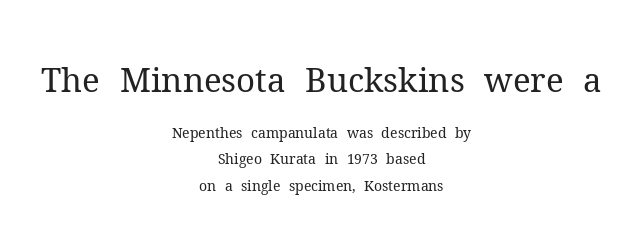
The image shows 33 px regular-weight serif type, upright; set centered, line spacing 1.89x, normal letter spacing, not underlined; the first (top) block is 2.36x larger; medium stroke contrast and a medium x-height.
